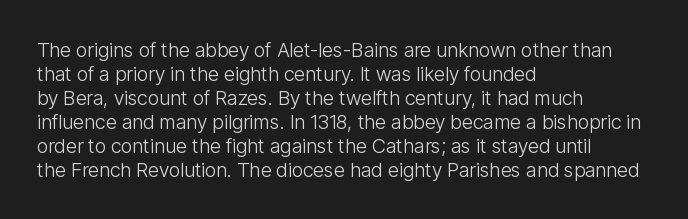
{"italic": "no", "bold": "no", "underline": "no", "align": "left", "line_spacing_ratio": 1.2, "letter_spacing": "normal", "letter_spacing_em": 0.0, "glyph_px": 20}
